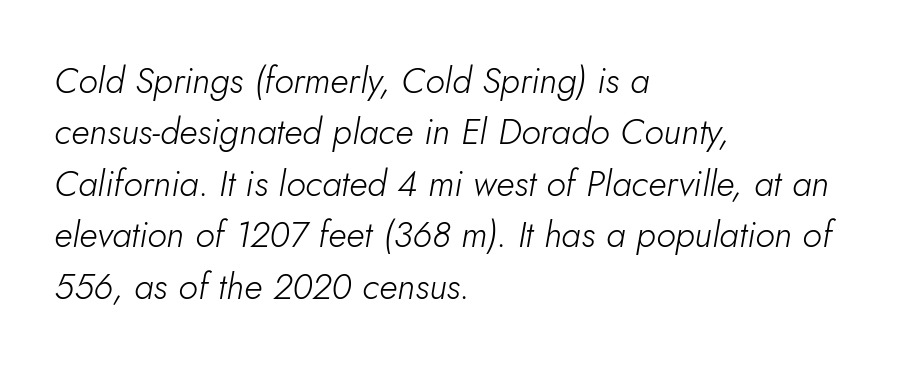
{"italic": "yes", "lean": "right", "slant_degrees": 5, "bold": "no", "weight": "light", "width": "normal", "stroke_contrast": "low", "x_height": "small", "monospaced": "no", "underline": "no", "align": "left", "line_spacing": "normal", "line_spacing_ratio": 1.43, "letter_spacing": "normal", "letter_spacing_em": 0.0, "glyph_px": 36}
